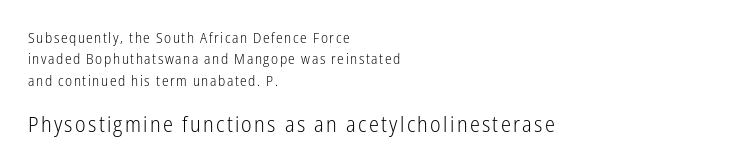
The image shows 21 px text type, upright; set left-aligned, normal line spacing (1.52x), not underlined; the second (bottom) block is 1.5x larger.
